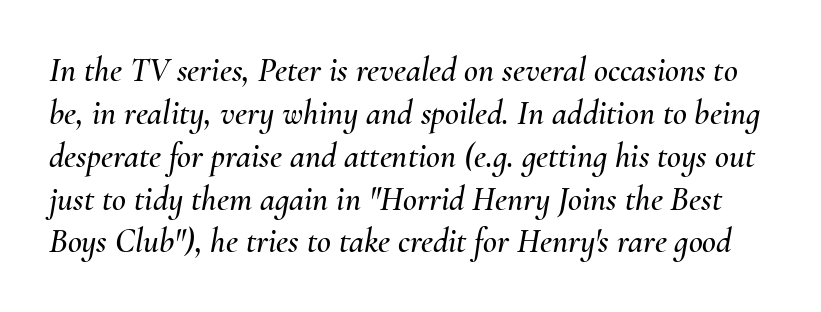
Q: Is the text italic (slanted)? A: Yes, it leans right by about 10 degrees.
Q: Is the text underlined? A: No.
Q: Is the spacing between letters normal or unusually wide? A: Normal.
Q: Is the spacing between lines tight, normal or loose? A: Normal.
Q: Width (condensed, normal, or wide)? A: Normal.
Q: Stroke contrast? A: Medium.
Q: x-height? A: Small.
Q: Monospaced? A: No.
